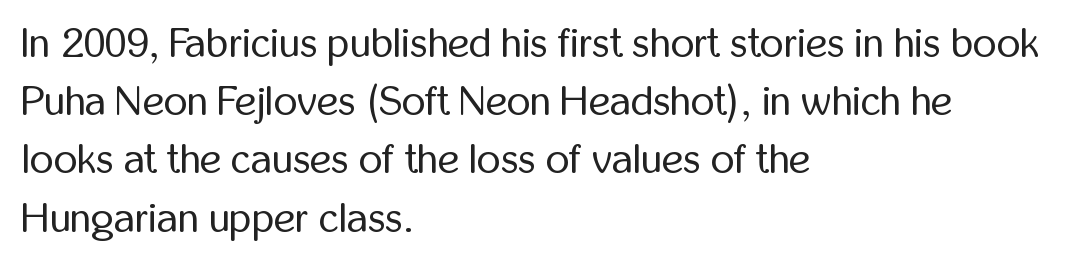
The image shows 41 px regular-weight, condensed sans-serif type, upright; set left-aligned, normal line spacing (1.42x), normal letter spacing, not underlined; low stroke contrast and a medium x-height.
